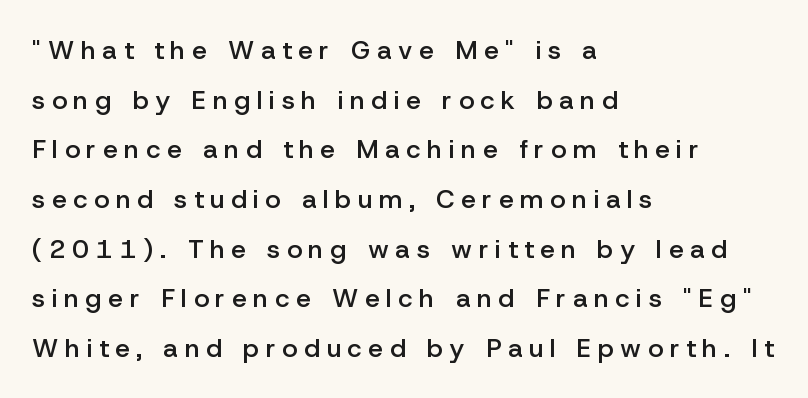
The image shows 26 px text type, upright; set left-aligned, loose line spacing (1.91x), unusually wide letter spacing (+0.26 em), not underlined.
